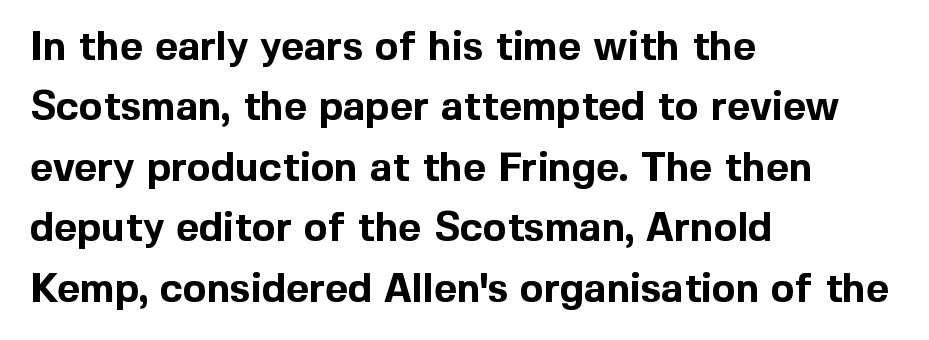
The letters sit at their default tracking, neither squeezed nor spread. What kind of face is this? One without serifs — a sans. Horizontally, the lines are justified to the leading edge only. Quick note: underline off. Italic? Not at all — the glyphs are vertical. I'd describe the lettering as bold — thick and assertive.
